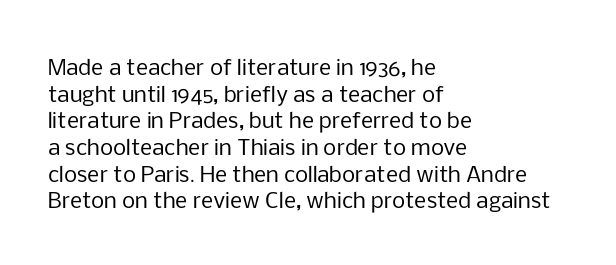
The image shows 21 px text type, upright; set left-aligned, normal line spacing (1.27x), normal letter spacing, not underlined.
